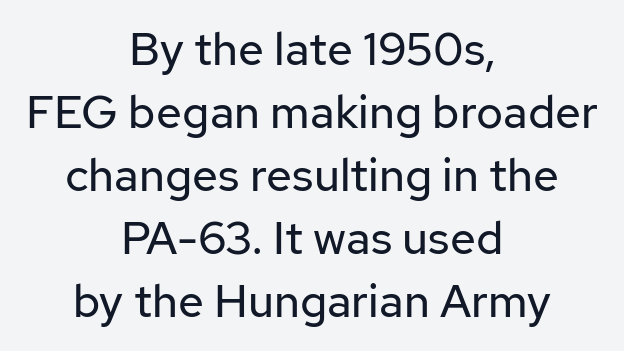
The image shows 46 px regular-weight sans-serif type, upright; set centered, normal line spacing (1.37x), normal letter spacing, not underlined; low stroke contrast and a medium x-height.
